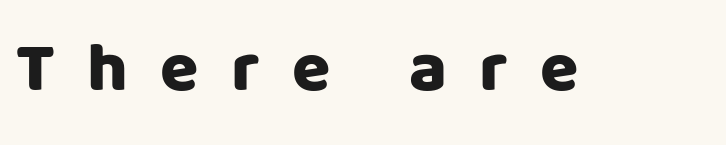
{"serif": "no", "italic": "no", "width": "normal", "stroke_contrast": "low", "x_height": "large", "monospaced": "no", "underline": "no", "letter_spacing": "wide", "letter_spacing_em": 0.46, "glyph_px": 70}
